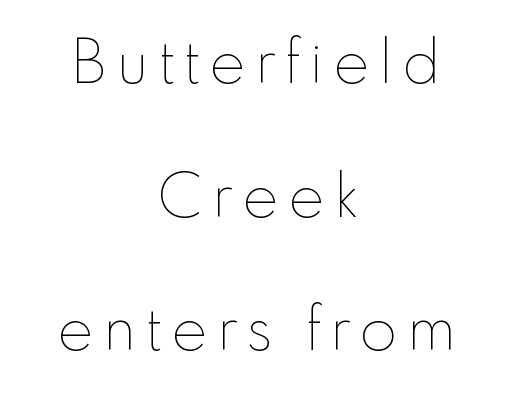
{"italic": "no", "bold": "no", "weight": "thin", "width": "normal", "stroke_contrast": "low", "x_height": "small", "monospaced": "no", "underline": "no", "align": "center", "line_spacing": "loose", "line_spacing_ratio": 2.19, "glyph_px": 61}
